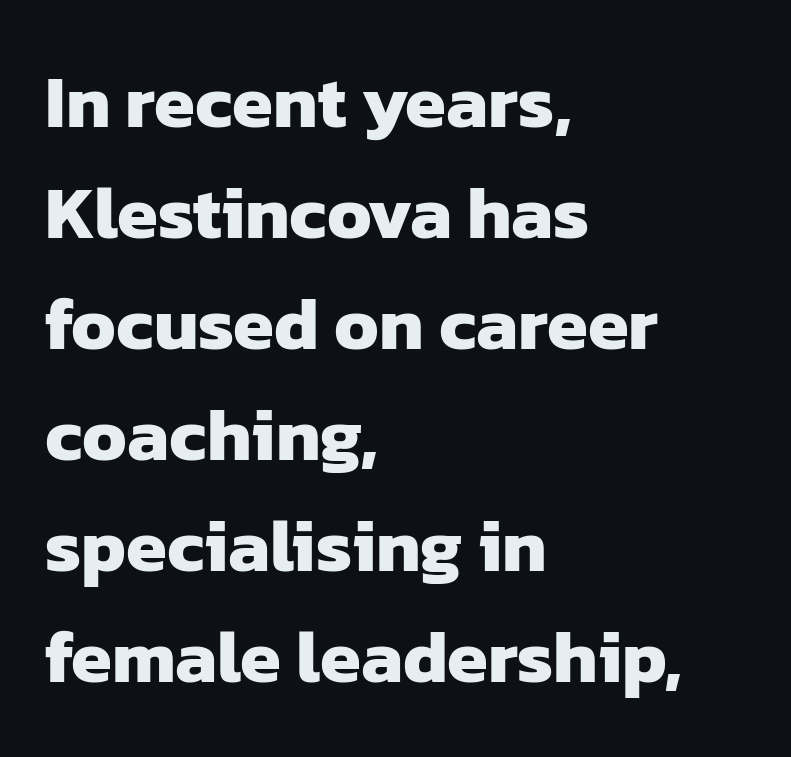
Q: Is the text bold? A: Yes.
Q: Is the typeface a serif or a sans-serif typeface? A: Sans-serif.
Q: Is the text underlined? A: No.
Q: How is the paragraph aligned? A: Left-aligned.
Q: Is the spacing between letters normal or unusually wide? A: Normal.
Q: Is the spacing between lines tight, normal or loose? A: Normal.
Q: Width (condensed, normal, or wide)? A: Normal.
Q: Stroke contrast? A: Low.
Q: x-height? A: Medium.
Q: Monospaced? A: No.
